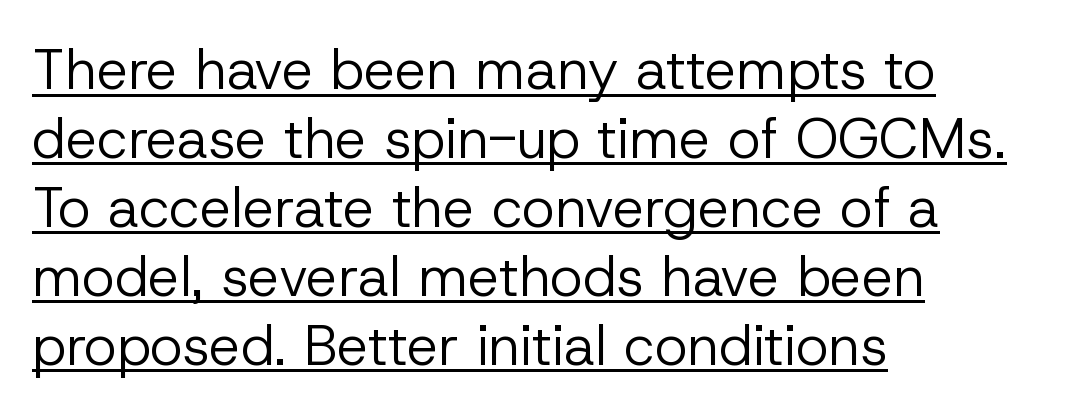
The image shows 56 px regular-weight sans-serif type, upright; set left-aligned, line spacing 1.23x, normal letter spacing, underlined; low stroke contrast and a medium x-height.
